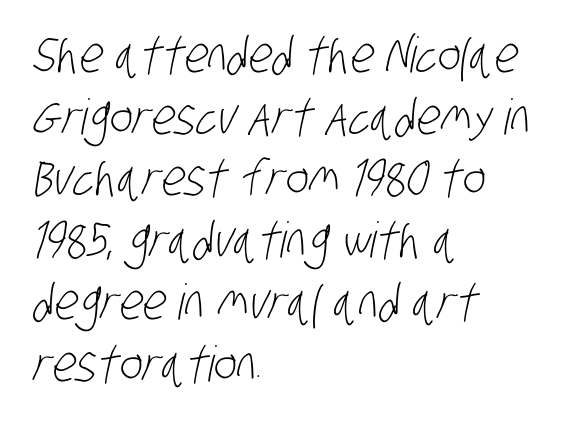
There is no visible air inserted between adjacent glyphs. Bold? No — there's no thickening of the strokes. Observe the absence of serifs on each vertical stroke in this sample. Has an underline been added? It has not. The rag falls on the right side of this text block. Varying glyph widths throughout — classic text-font behaviour.
